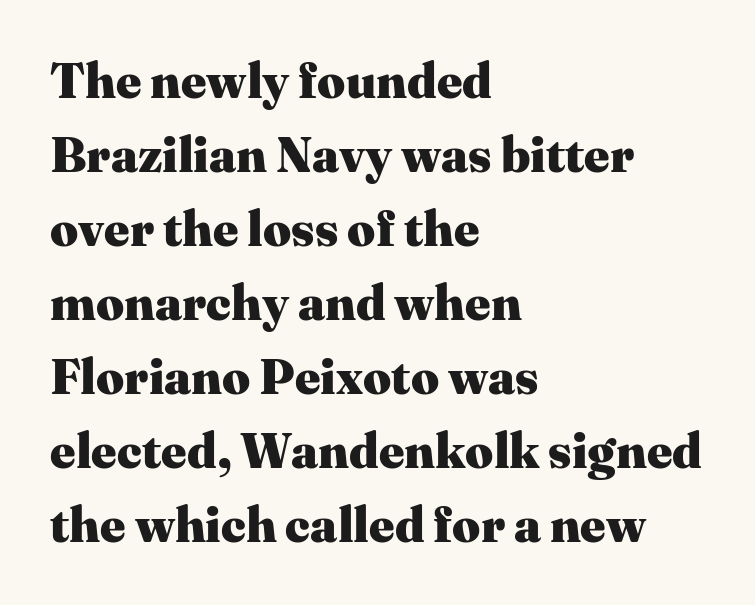
{"serif": "yes", "italic": "no", "bold": "yes", "weight": "heavy", "width": "normal", "stroke_contrast": "medium", "x_height": "medium", "monospaced": "no", "underline": "no", "align": "left", "line_spacing": "normal", "line_spacing_ratio": 1.51, "letter_spacing": "normal", "letter_spacing_em": 0.0, "glyph_px": 49}
